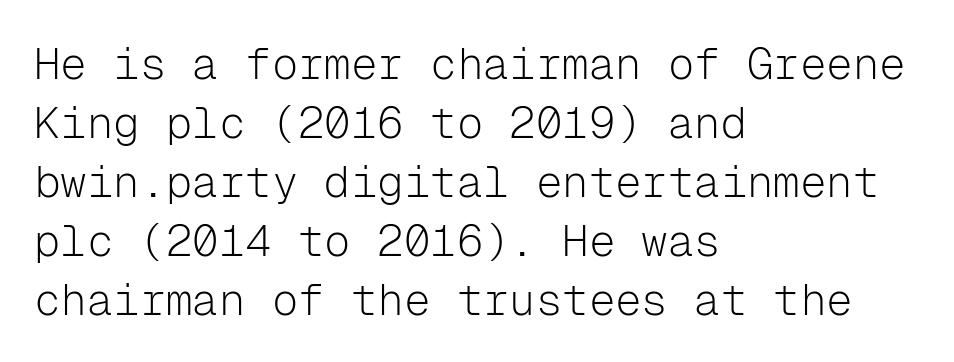
Each stroke keeps to a modest, everyday thickness or less. Vertically, the passage feels balanced, rows spaced as you'd expect. In terms of letterform style, serifs are entirely absent. Looks like terminal output: every glyph gets an equal slot. When letters stand straight like this, we call the style roman or upright.
